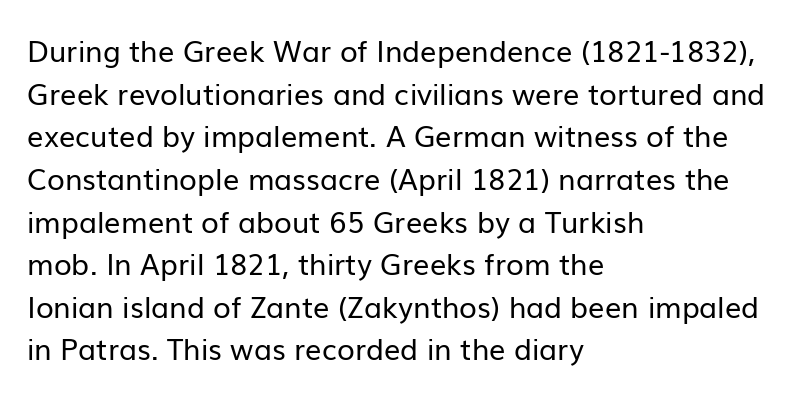
The image shows 29 px regular-weight sans-serif type, upright; set left-aligned, normal line spacing (1.47x), normal letter spacing, not underlined; low stroke contrast and a medium x-height.
